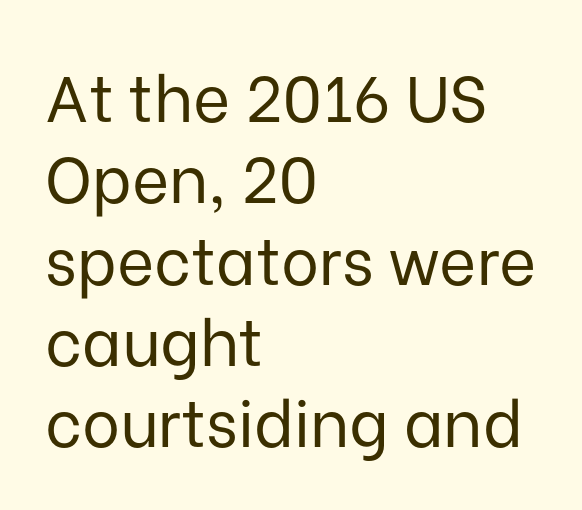
The image shows 64 px regular-weight sans-serif type, upright; set left-aligned, normal line spacing (1.27x), normal letter spacing, not underlined; low stroke contrast and a medium x-height.
